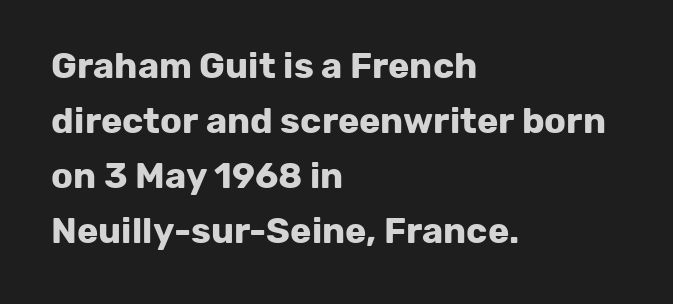
{"serif": "no", "italic": "no", "bold": "yes", "weight": "bold", "width": "normal", "stroke_contrast": "low", "x_height": "medium", "monospaced": "no", "underline": "no", "align": "left", "line_spacing": "normal", "line_spacing_ratio": 1.53, "letter_spacing": "normal", "letter_spacing_em": 0.0, "glyph_px": 36}
